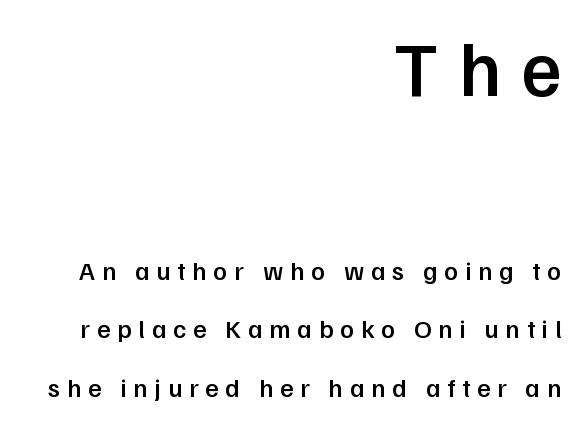
Weight: semibold (demi). Words appear elongated and porous because spacing is wide. Each new line begins a long way beneath the previous one. Typeset ragged left — the right edge is the straight one.
